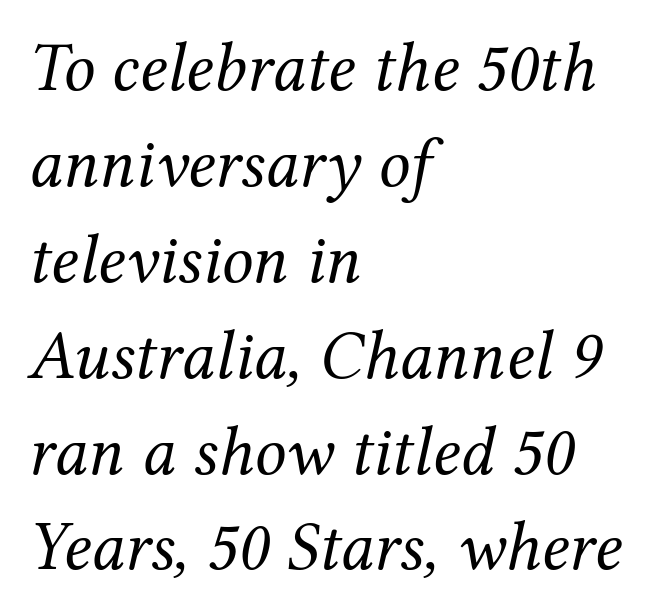
Q: Is the text bold? A: No.
Q: Is the text italic (slanted)? A: Yes, it leans right by about 12 degrees.
Q: Is the typeface a serif or a sans-serif typeface? A: Serif.
Q: Is the text underlined? A: No.
Q: How is the paragraph aligned? A: Left-aligned.
Q: Is the spacing between letters normal or unusually wide? A: Normal.
Q: Is the spacing between lines tight, normal or loose? A: Normal.
Q: Width (condensed, normal, or wide)? A: Normal.
Q: Stroke contrast? A: Medium.
Q: x-height? A: Medium.
Q: Monospaced? A: No.
